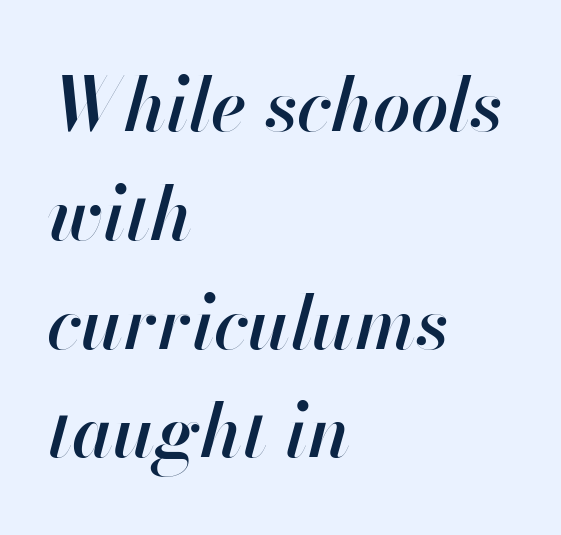
The foot of each line stays bare and open. The letters sit at their default tracking, neither squeezed nor spread. The face used here is proportionally spaced, like ordinary book or web type. Yep, that's italic — everything's leaning.
